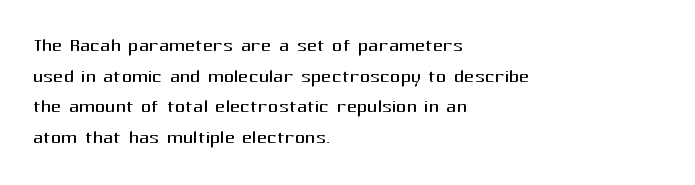
The letters look calm and open, with moderate or lighter stems. Descenders are the only things crossing below the line. Left-aligned paragraph, ragged on the right. Short note: letters normally spaced.
